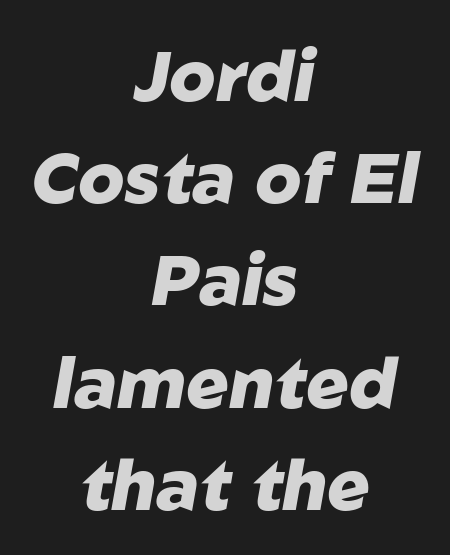
The image shows 71 px heavy type, italic (leaning right); set centered, normal line spacing (1.44x), normal letter spacing, not underlined; low stroke contrast and a medium x-height.
